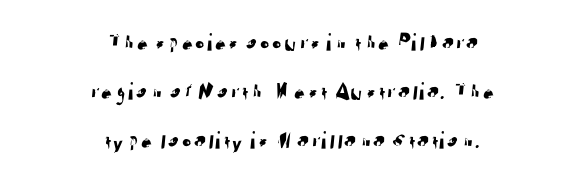
Every row of glyphs is offset so its center matches the block's center. Nobody drew a line under any word here. Nobody touched the tracking dial on this one. Leading: increased.
